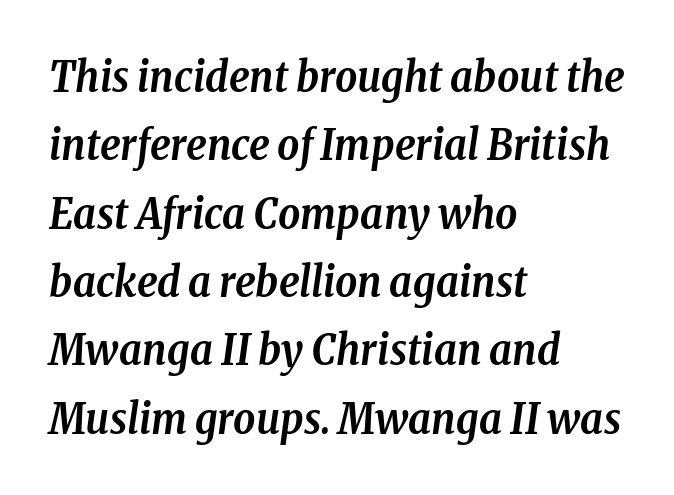
{"serif": "yes", "italic": "yes", "lean": "right", "slant_degrees": 8, "bold": "yes", "weight": "semibold", "width": "condensed", "stroke_contrast": "low", "x_height": "medium", "monospaced": "no", "underline": "no", "align": "left", "line_spacing": "normal", "line_spacing_ratio": 1.59, "letter_spacing": "normal", "letter_spacing_em": 0.0, "glyph_px": 43}
